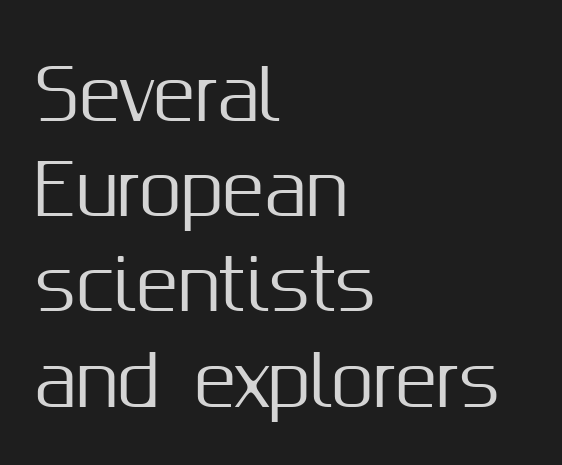
The image shows 69 px sans-serif type, upright; set left-aligned, normal line spacing (1.38x), normal letter spacing, not underlined; medium stroke contrast and a medium x-height.
